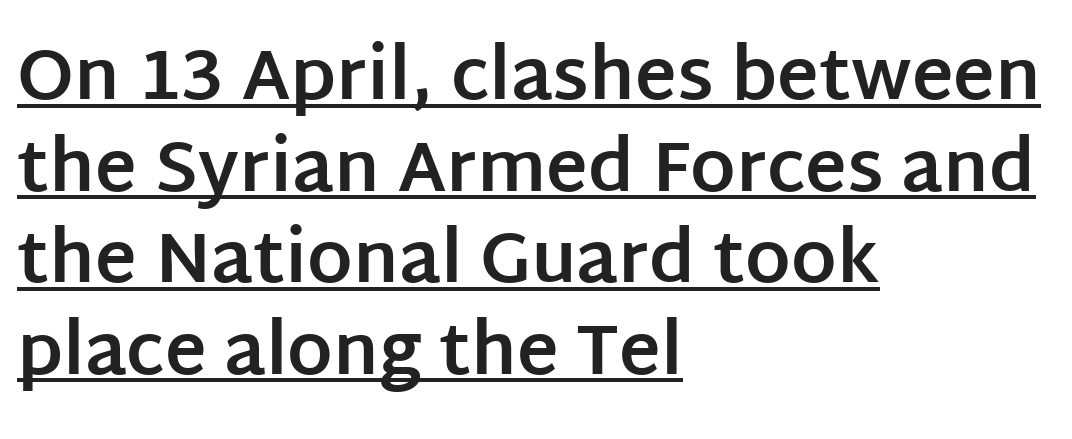
{"serif": "no", "italic": "no", "bold": "yes", "weight": "bold", "width": "normal", "stroke_contrast": "low", "x_height": "large", "monospaced": "no", "underline": "yes", "align": "left", "line_spacing": "normal", "line_spacing_ratio": 1.29, "letter_spacing": "normal", "letter_spacing_em": 0.0, "glyph_px": 71}
